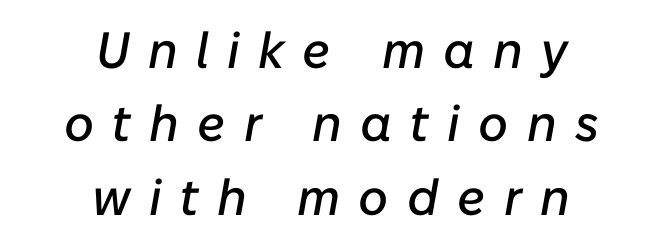
Q: Is the text italic (slanted)? A: Yes, it leans right by about 10 degrees.
Q: Is the text underlined? A: No.
Q: How is the paragraph aligned? A: Centered.
Q: Is the spacing between letters normal or unusually wide? A: Unusually wide.
Q: Is the spacing between lines tight, normal or loose? A: Normal.
Q: Width (condensed, normal, or wide)? A: Normal.
Q: Stroke contrast? A: Low.
Q: x-height? A: Medium.
Q: Monospaced? A: No.
